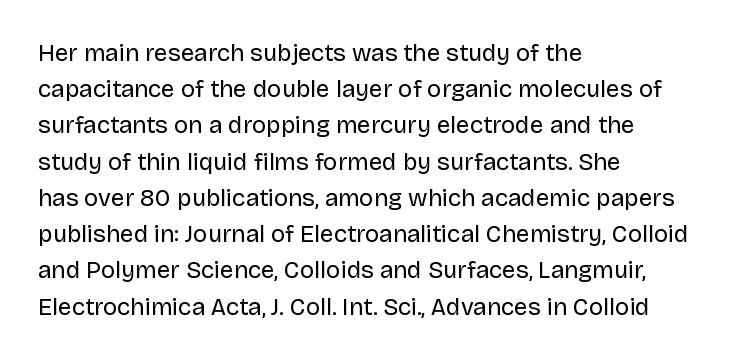
Q: Is the text bold? A: No.
Q: Is the text italic (slanted)? A: No, it is upright.
Q: Is the text underlined? A: No.
Q: How is the paragraph aligned? A: Left-aligned.
Q: Is the spacing between letters normal or unusually wide? A: Normal.
Q: Is the spacing between lines tight, normal or loose? A: Normal.
